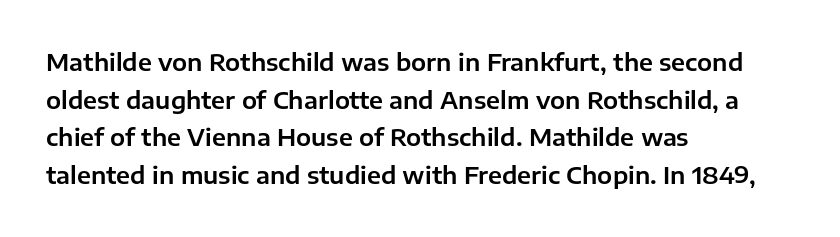
Students, observe: this is what conventionally led text looks like. When letters stand straight like this, we call the style roman or upright. Horizontally, the lines are justified to the leading edge only. The type is set solid horizontally, with unmodified tracking. The baseline area is clear.
